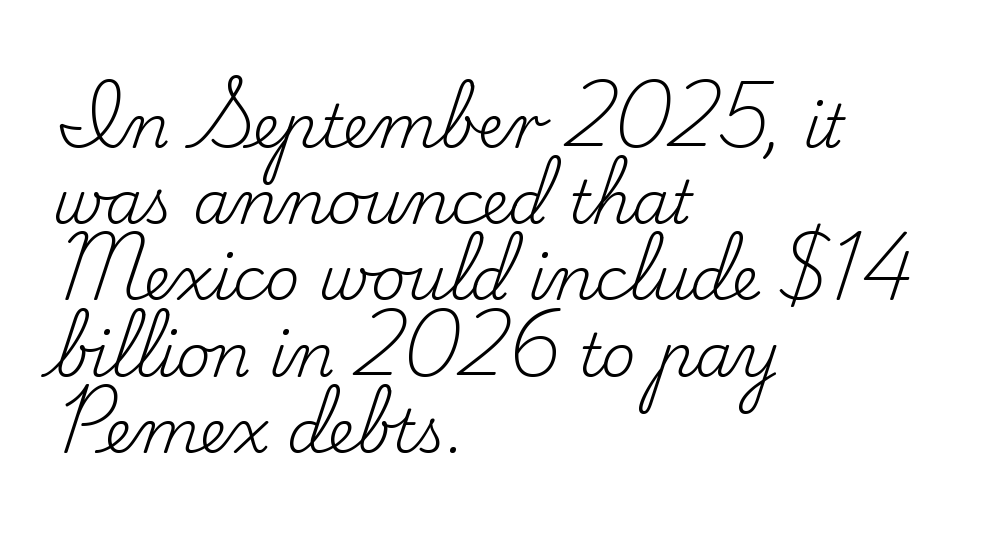
The image shows 60 px regular-weight serif type; set left-aligned, normal line spacing (1.27x), normal letter spacing, not underlined; low stroke contrast and a small x-height.
